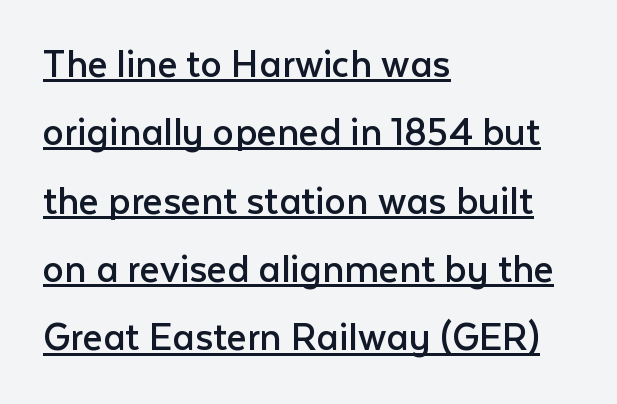
The image shows 43 px regular-weight sans-serif type, upright; set left-aligned, normal line spacing (1.59x), normal letter spacing, underlined; low stroke contrast and a medium x-height.
